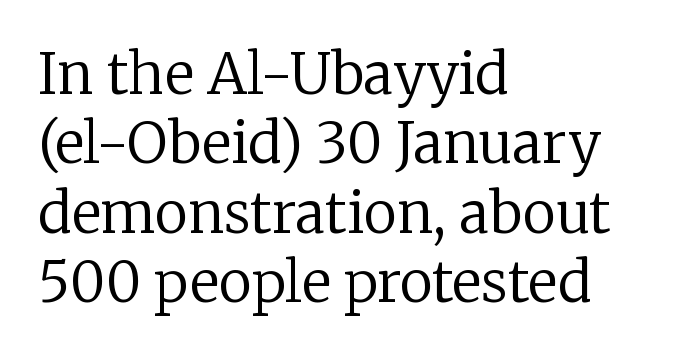
Q: Is the text bold? A: No.
Q: Is the text italic (slanted)? A: No, it is upright.
Q: Is the typeface a serif or a sans-serif typeface? A: Serif.
Q: Is the text underlined? A: No.
Q: How is the paragraph aligned? A: Left-aligned.
Q: Is the spacing between letters normal or unusually wide? A: Normal.
Q: Width (condensed, normal, or wide)? A: Normal.
Q: Stroke contrast? A: Low.
Q: x-height? A: Medium.
Q: Monospaced? A: No.
